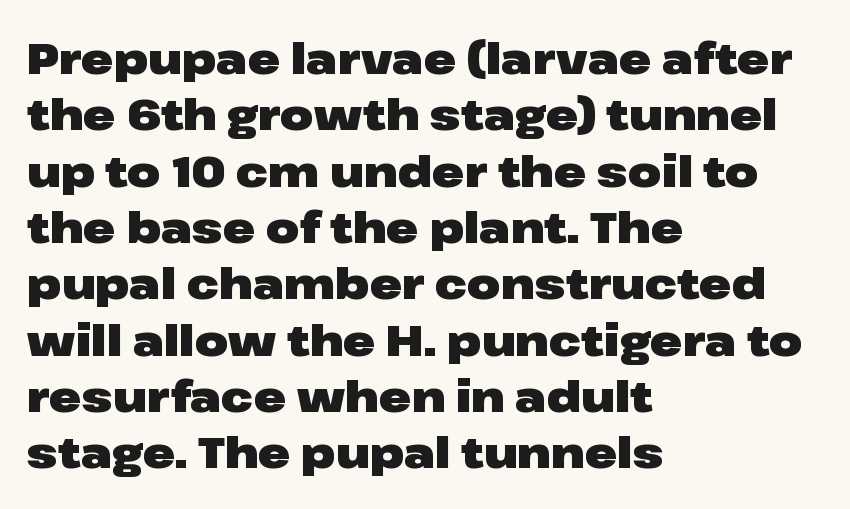
The image shows 43 px heavy, wide sans-serif type, upright; set left-aligned, normal line spacing (1.31x), normal letter spacing, not underlined; low stroke contrast and a medium x-height.
